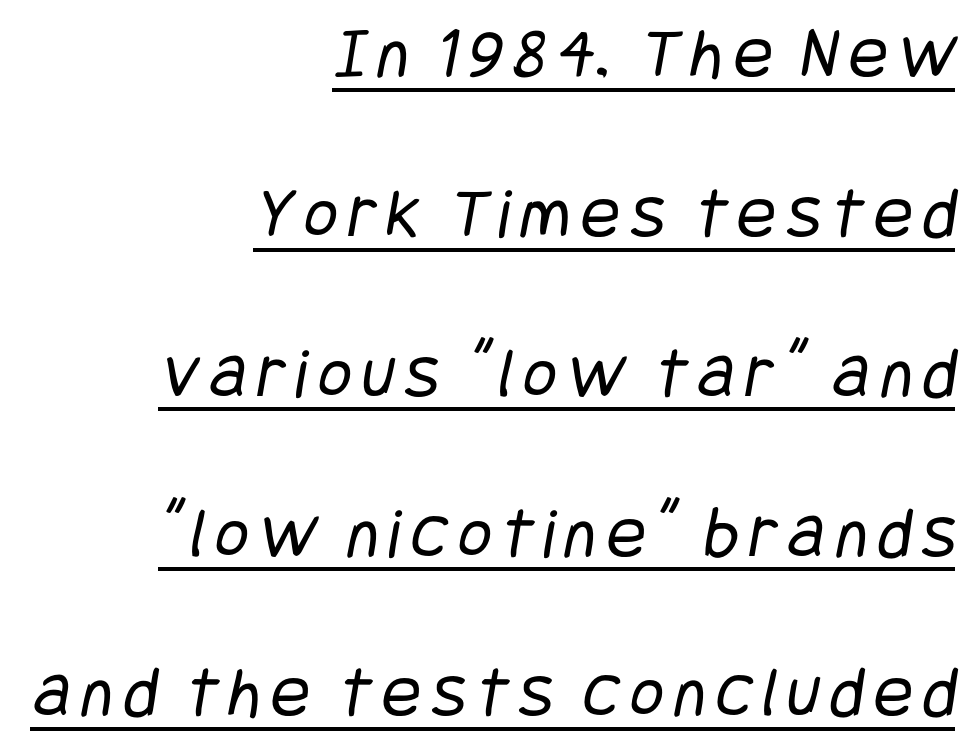
{"serif": "no", "bold": "no", "weight": "regular", "width": "condensed", "stroke_contrast": "low", "x_height": "large", "underline": "yes", "align": "right", "line_spacing": "loose", "line_spacing_ratio": 2.19, "glyph_px": 73}
